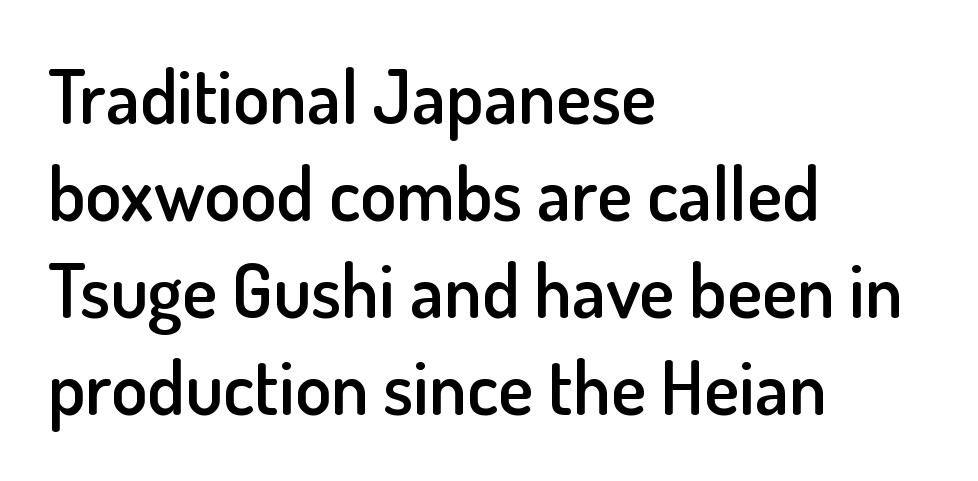
The image shows 74 px semibold sans-serif type, upright; set left-aligned, normal line spacing (1.31x), normal letter spacing, not underlined; low stroke contrast and a small x-height.
